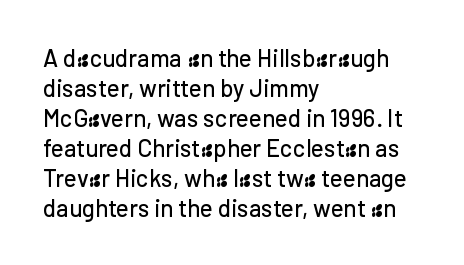
{"italic": "no", "underline": "no", "align": "left", "line_spacing": "normal", "line_spacing_ratio": 1.25, "letter_spacing": "normal", "letter_spacing_em": 0.0, "glyph_px": 24}
